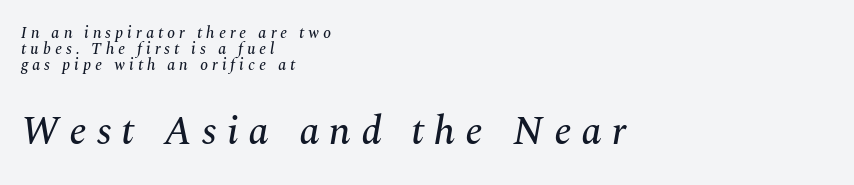
Q: Is the text italic (slanted)? A: Yes, it leans right by about 10 degrees.
Q: Is the typeface a serif or a sans-serif typeface? A: Serif.
Q: Is the text underlined? A: No.
Q: How is the paragraph aligned? A: Left-aligned.
Q: Is the spacing between letters normal or unusually wide? A: Unusually wide.
Q: Is the spacing between lines tight, normal or loose? A: Tight.
Q: Which block of text is set in a larger size, the first (top) or the second (bottom)? A: The second (bottom) one.
Q: Width (condensed, normal, or wide)? A: Normal.
Q: Stroke contrast? A: Medium.
Q: x-height? A: Medium.
Q: Monospaced? A: No.
